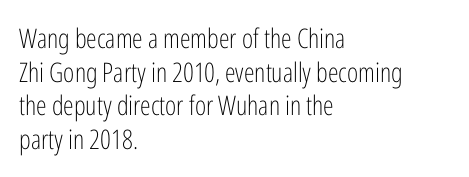
The image shows 27 px text type, upright; set left-aligned, normal line spacing (1.25x), normal letter spacing, not underlined.
